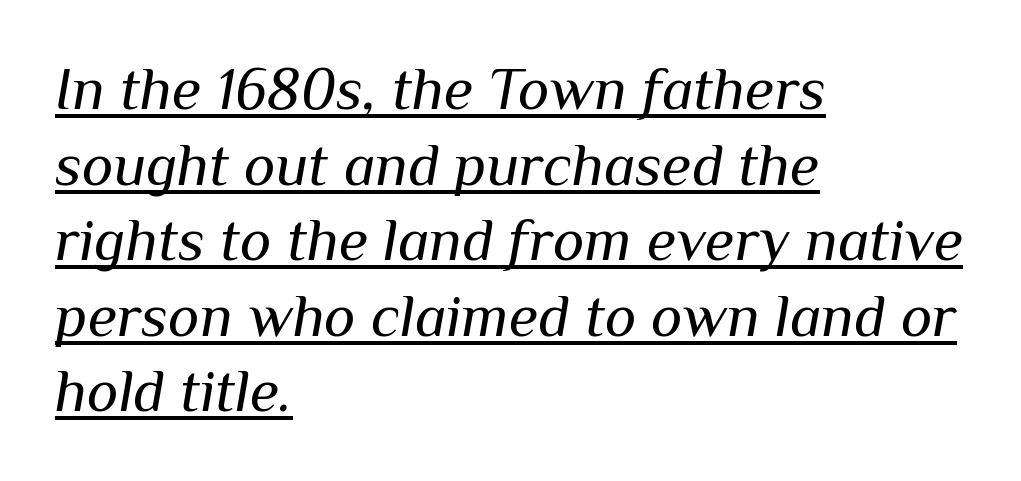
The image shows 60 px regular-weight type, italic (leaning right); set left-aligned, normal line spacing (1.26x), normal letter spacing, underlined; medium stroke contrast and a medium x-height.
